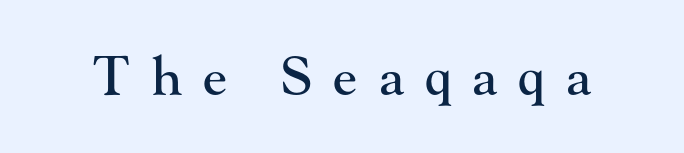
Q: Is the text italic (slanted)? A: No, it is upright.
Q: Is the typeface a serif or a sans-serif typeface? A: Serif.
Q: Is the text underlined? A: No.
Q: Is the spacing between letters normal or unusually wide? A: Unusually wide.
Q: Width (condensed, normal, or wide)? A: Normal.
Q: Stroke contrast? A: High.
Q: x-height? A: Small.
Q: Monospaced? A: No.
